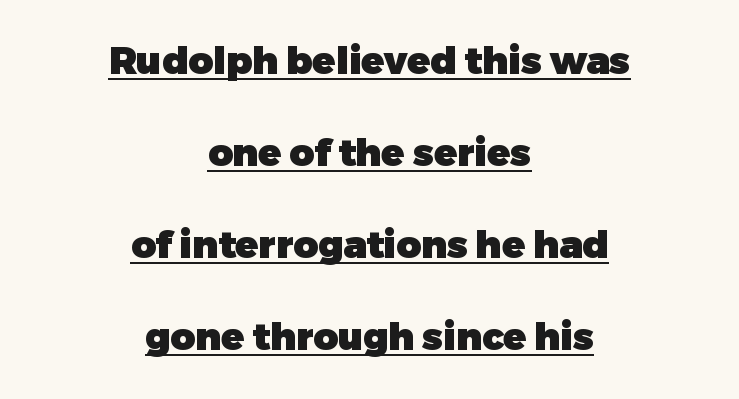
The letters are bold, with thick, heavy strokes. Notice how the passage keeps no hard edge, just a central spine. Default kerning and tracking; the words read as compact shapes. Vertical spacing — loose.
